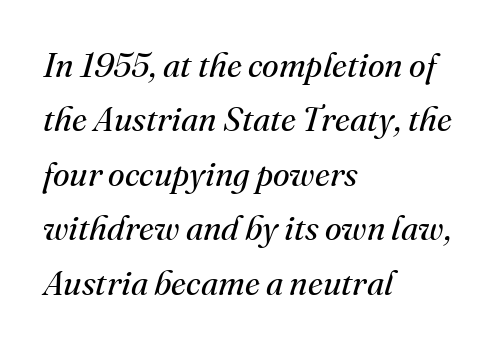
Q: Is the text bold? A: No.
Q: Is the text italic (slanted)? A: Yes, it leans right by about 16 degrees.
Q: Is the typeface a serif or a sans-serif typeface? A: Serif.
Q: Is the text underlined? A: No.
Q: How is the paragraph aligned? A: Left-aligned.
Q: Is the spacing between letters normal or unusually wide? A: Normal.
Q: Is the spacing between lines tight, normal or loose? A: Normal.
Q: Width (condensed, normal, or wide)? A: Normal.
Q: Stroke contrast? A: Medium.
Q: x-height? A: Small.
Q: Monospaced? A: No.
